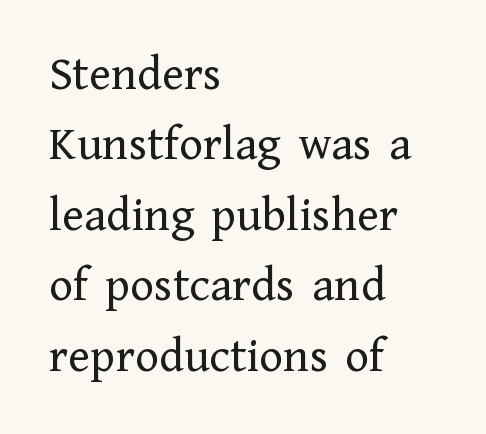
{"serif": "yes", "italic": "no", "bold": "no", "weight": "regular", "width": "normal", "stroke_contrast": "low", "x_height": "medium", "monospaced": "no", "underline": "no", "align": "left", "line_spacing": "normal", "line_spacing_ratio": 1.41, "letter_spacing": "normal", "letter_spacing_em": 0.0, "glyph_px": 50}
